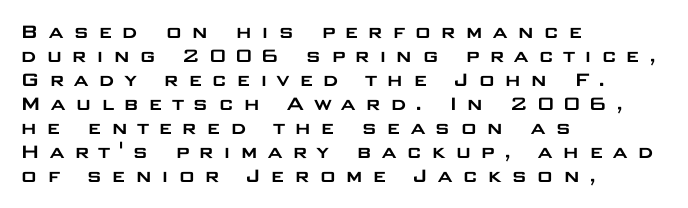
{"italic": "no", "underline": "no", "align": "left", "line_spacing": "tight", "line_spacing_ratio": 1.04, "letter_spacing": "wide", "letter_spacing_em": 0.38, "glyph_px": 23}
